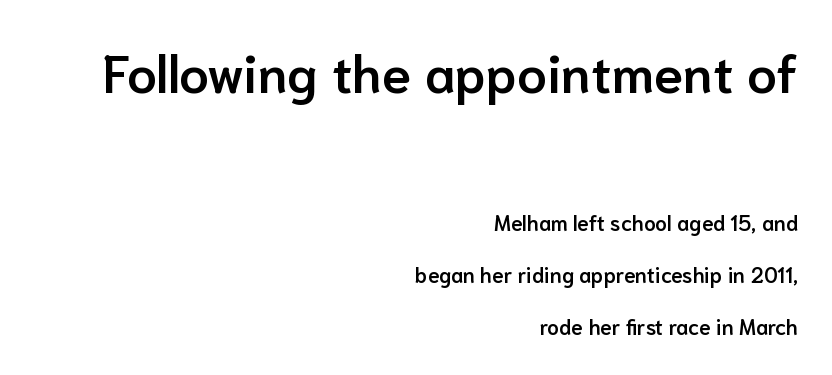
Q: Is the text bold? A: Semi-bold.
Q: Is the text italic (slanted)? A: No, it is upright.
Q: Is the typeface a serif or a sans-serif typeface? A: Sans-serif.
Q: Is the text underlined? A: No.
Q: How is the paragraph aligned? A: Right-aligned.
Q: Is the spacing between letters normal or unusually wide? A: Normal.
Q: Is the spacing between lines tight, normal or loose? A: Loose.
Q: Which block of text is set in a larger size, the first (top) or the second (bottom)? A: The first (top) one.
Q: Width (condensed, normal, or wide)? A: Normal.
Q: Stroke contrast? A: Low.
Q: x-height? A: Medium.
Q: Monospaced? A: No.
